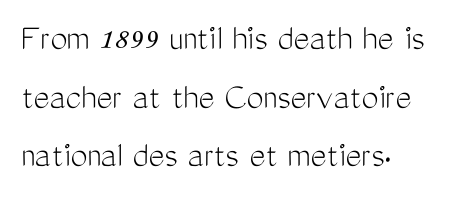
The characters display no serif detailing; their extremities are plain. Stroke mass is kept to a normal reading level or below. Unlike italic type, these characters show no tilt at all. Proportional: the letters do not fall into vertical columns. The lines in this sample share a left origin and differ only in where they stop. Tracking value appears to be zero — textbook default spacing.
